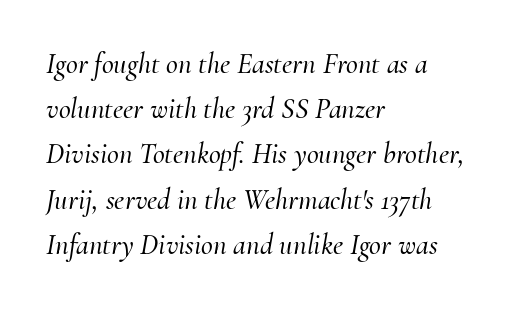
The image shows 29 px serif type, italic (leaning right); set left-aligned, normal line spacing (1.56x), normal letter spacing, not underlined; medium stroke contrast and a small x-height.
